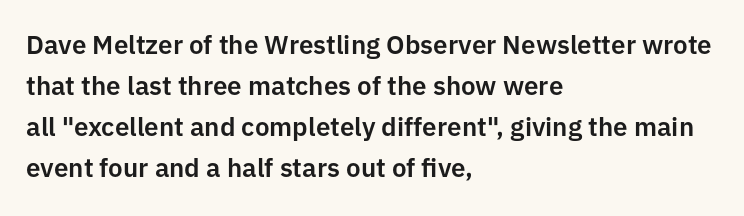
Q: Is the text italic (slanted)? A: No, it is upright.
Q: Is the text underlined? A: No.
Q: How is the paragraph aligned? A: Left-aligned.
Q: Is the spacing between letters normal or unusually wide? A: Normal.
Q: Is the spacing between lines tight, normal or loose? A: Normal.
